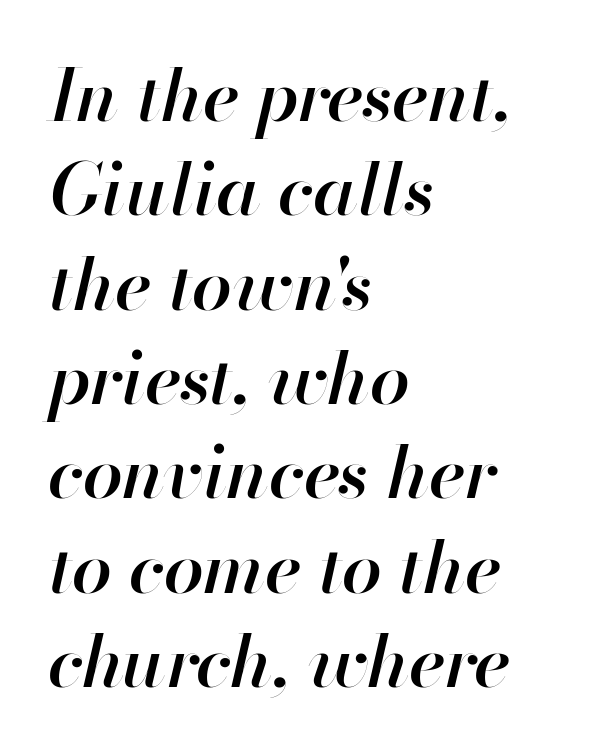
Every letter is mildly thick-stroked: semibold rather than bold. Between one letter and the next there's only the usual sliver of space. Check under the words: just untouched page. This sample uses an oblique cut, with every glyph tilted off the vertical. The passage is arranged the way most books set body copy — flush left.
